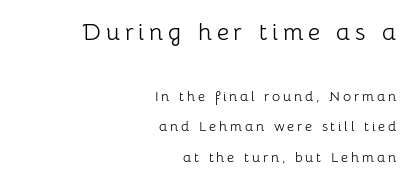
The image shows 24 px text type, upright; set right-aligned, loose line spacing (2.16x), unusually wide letter spacing (+0.2 em), not underlined; the first (top) block is 1.71x larger.
